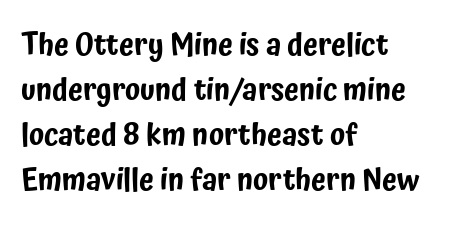
{"serif": "no", "italic": "no", "width": "condensed", "stroke_contrast": "low", "x_height": "medium", "monospaced": "no", "underline": "no", "align": "left", "line_spacing": "normal", "line_spacing_ratio": 1.5, "letter_spacing": "normal", "letter_spacing_em": 0.0, "glyph_px": 30}
